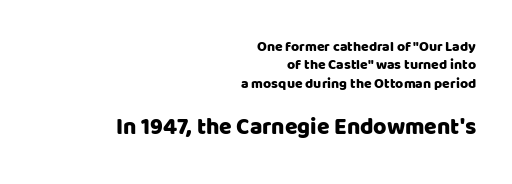
{"italic": "no", "underline": "no", "align": "right", "line_spacing": "normal", "line_spacing_ratio": 1.31, "letter_spacing": "normal", "letter_spacing_em": 0.0, "larger_block": "second", "size_ratio": 1.64, "glyph_px": 23}
